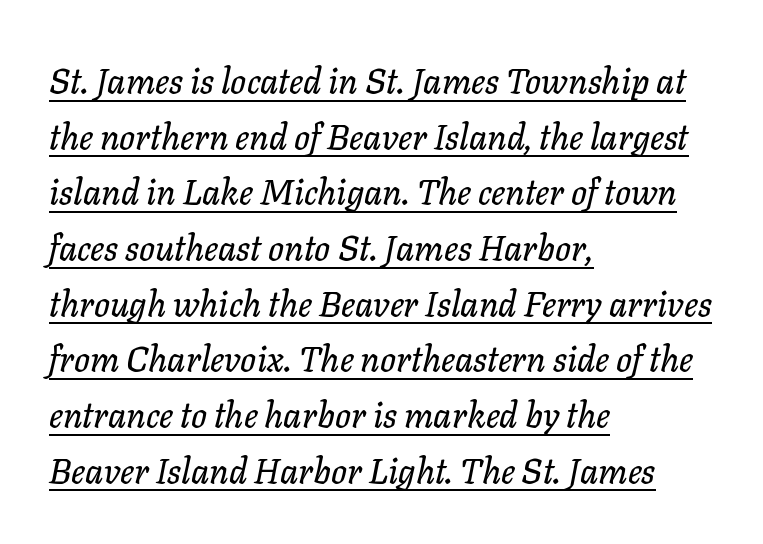
{"italic": "yes", "lean": "right", "slant_degrees": 11, "width": "normal", "stroke_contrast": "low", "x_height": "medium", "monospaced": "no", "underline": "yes", "align": "left", "line_spacing": "normal", "line_spacing_ratio": 1.59, "letter_spacing": "normal", "letter_spacing_em": 0.0, "glyph_px": 35}
